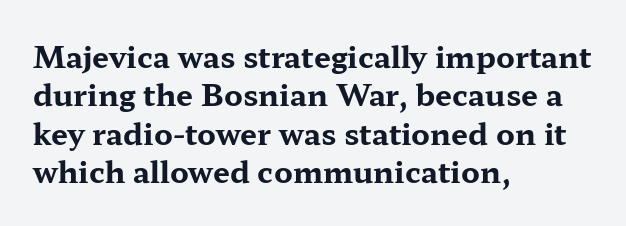
Pretty heavy lettering here — definitely bold. Does extra space separate the letters? No, they use regular spacing. This rendering uses left alignment, leaving the right contour irregular. A typesetter would label this face a serif. The passage shown stacks its lines at a standard gap.
